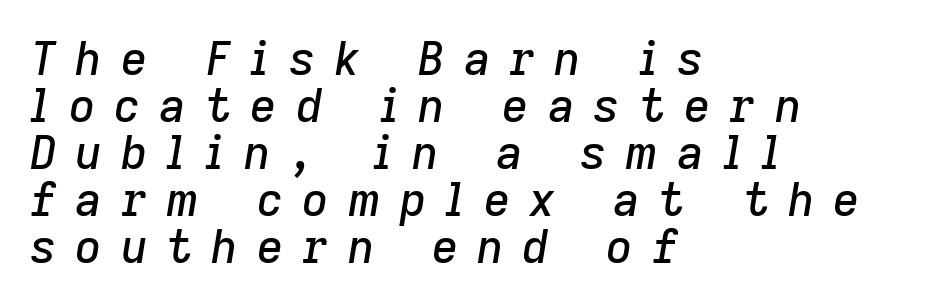
Q: Is the text italic (slanted)? A: Yes, it leans right by about 9 degrees.
Q: Is the text underlined? A: No.
Q: How is the paragraph aligned? A: Left-aligned.
Q: Is the spacing between letters normal or unusually wide? A: Unusually wide.
Q: Is the spacing between lines tight, normal or loose? A: Tight.
Q: Width (condensed, normal, or wide)? A: Normal.
Q: Stroke contrast? A: Low.
Q: x-height? A: Medium.
Q: Monospaced? A: No.
